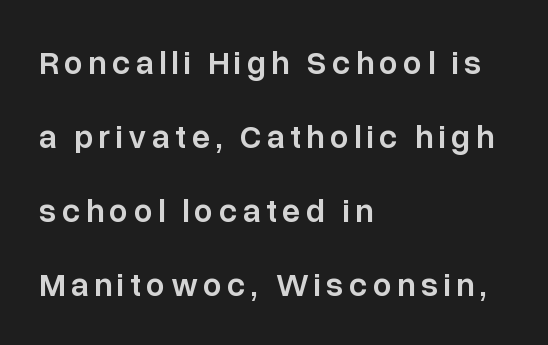
Think of a printed novel: that variable character pitch is what you see here. The passage shown stacks its lines with a broad gap. The strip under each line holds only bare page. The font is running at a semibold setting, under full bold.
